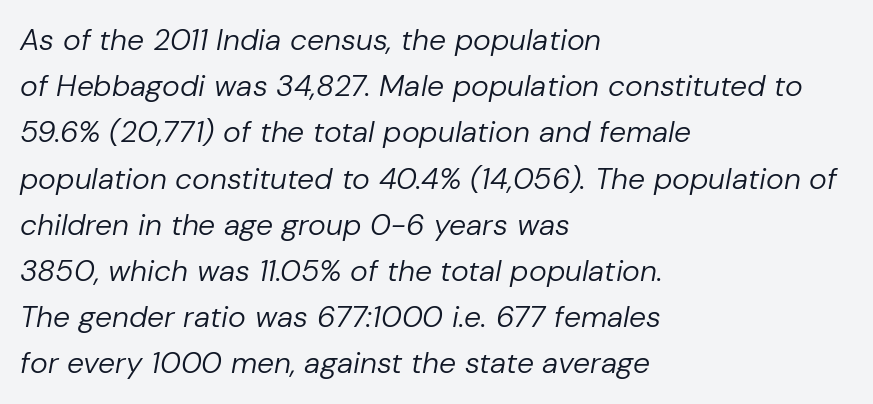
The designer left line spacing at the default. A typesetter would call this zero additional tracking. An italicized treatment has been applied to the whole sample. Unmarked baselines from the first word to the last. Note the varied advance widths — an 'i' is clearly narrower than an 'm'.
